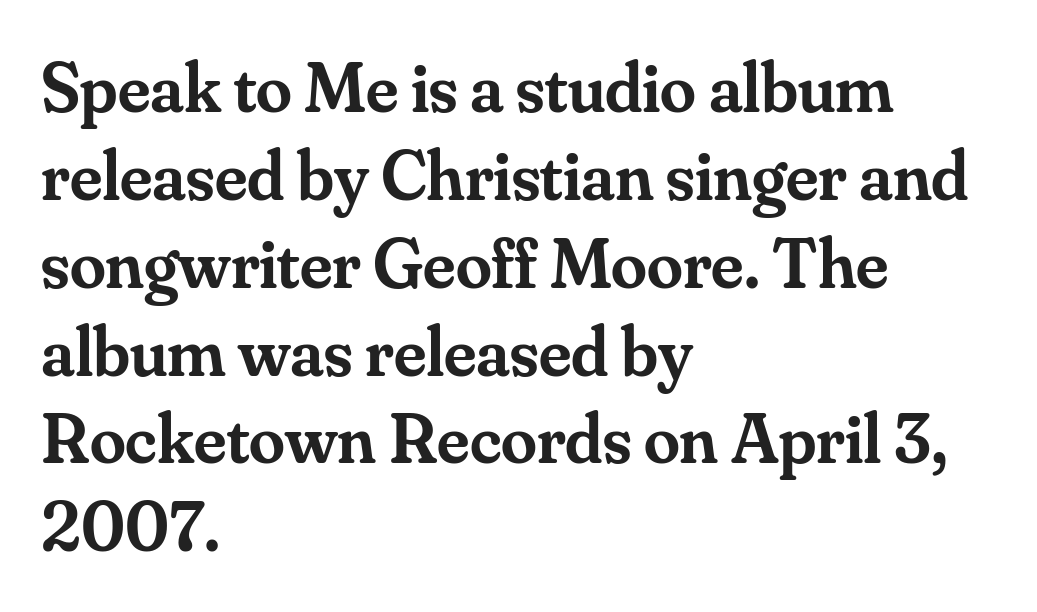
You can tell from the footed stems that serif type was used. Spacing between characters is what you'd get straight out of the box. Is this a fixed-width face? No — the glyphs have proportional, varying widths. These lines stack with their left ends in a neat column. The gap between lines stays unmarked. Nope, not italic — everything's standing straight.
